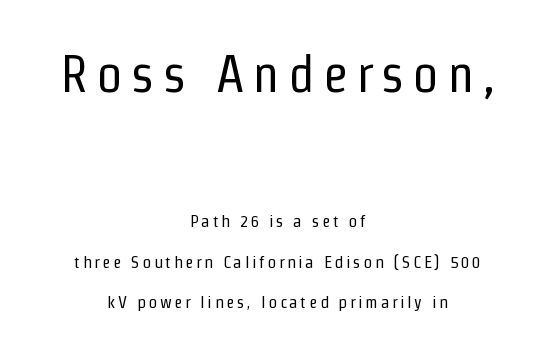
{"serif": "no", "italic": "no", "bold": "no", "weight": "regular", "width": "condensed", "stroke_contrast": "low", "x_height": "medium", "monospaced": "no", "underline": "no", "align": "center", "line_spacing": "loose", "line_spacing_ratio": 2.39, "larger_block": "first", "size_ratio": 3.06, "glyph_px": 52}
